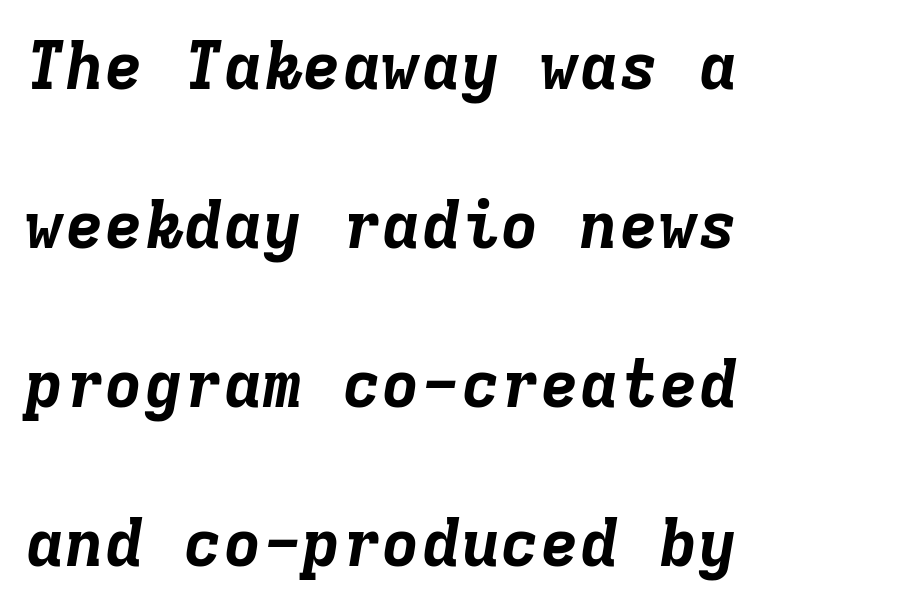
{"italic": "yes", "lean": "right", "slant_degrees": 9, "bold": "yes", "weight": "bold", "width": "normal", "stroke_contrast": "low", "x_height": "medium", "monospaced": "yes", "underline": "no", "align": "left", "line_spacing": "loose", "line_spacing_ratio": 2.41, "letter_spacing": "normal", "letter_spacing_em": 0.0, "glyph_px": 66}
